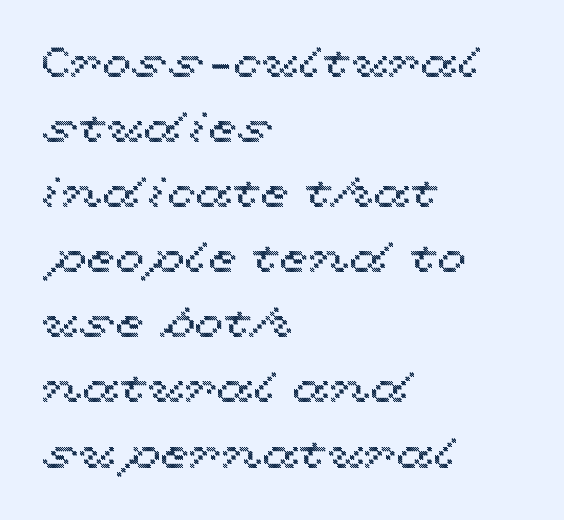
Q: Is the text italic (slanted)? A: Yes.
Q: Is the text underlined? A: No.
Q: How is the paragraph aligned? A: Left-aligned.
Q: Is the spacing between letters normal or unusually wide? A: Normal.
Q: Is the spacing between lines tight, normal or loose? A: Normal.
Q: Width (condensed, normal, or wide)? A: Wide.
Q: x-height? A: Medium.
Q: Monospaced? A: No.
